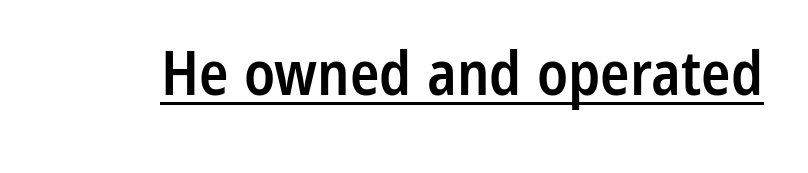
Q: Is the text bold? A: Semi-bold.
Q: Is the text italic (slanted)? A: No, it is upright.
Q: Is the typeface a serif or a sans-serif typeface? A: Sans-serif.
Q: Is the text underlined? A: Yes.
Q: Is the spacing between letters normal or unusually wide? A: Normal.
Q: Width (condensed, normal, or wide)? A: Condensed.
Q: Stroke contrast? A: Low.
Q: x-height? A: Medium.
Q: Monospaced? A: No.
